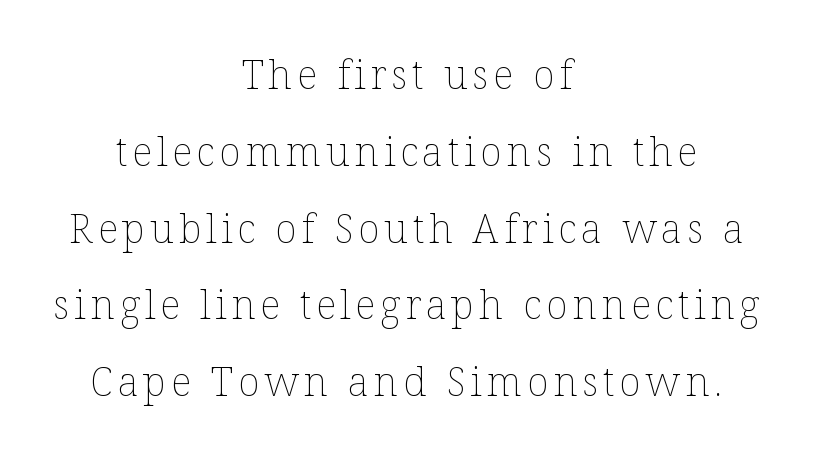
Q: Is the text bold? A: No.
Q: Is the text italic (slanted)? A: No, it is upright.
Q: Is the text underlined? A: No.
Q: How is the paragraph aligned? A: Centered.
Q: Is the spacing between lines tight, normal or loose? A: Loose.
Q: Width (condensed, normal, or wide)? A: Normal.
Q: Stroke contrast? A: Low.
Q: x-height? A: Medium.
Q: Monospaced? A: No.
